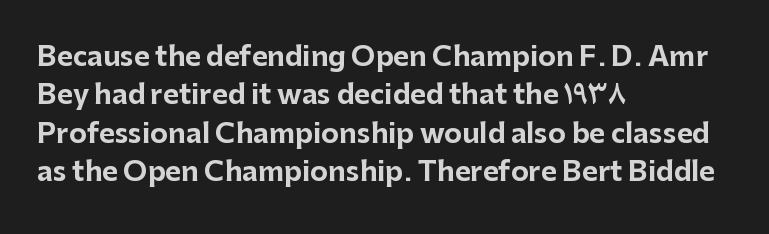
{"italic": "no", "bold": "yes", "underline": "no", "align": "left", "line_spacing": "normal", "line_spacing_ratio": 1.42, "letter_spacing": "normal", "letter_spacing_em": 0.0, "glyph_px": 27}
